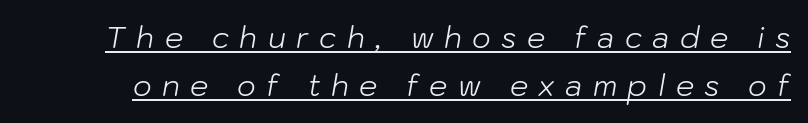
{"italic": "yes", "lean": "right", "slant_degrees": 10, "bold": "no", "weight": "light", "width": "normal", "stroke_contrast": "low", "x_height": "medium", "monospaced": "no", "underline": "yes", "line_spacing": "normal", "line_spacing_ratio": 1.66, "letter_spacing": "wide", "letter_spacing_em": 0.36, "glyph_px": 29}
